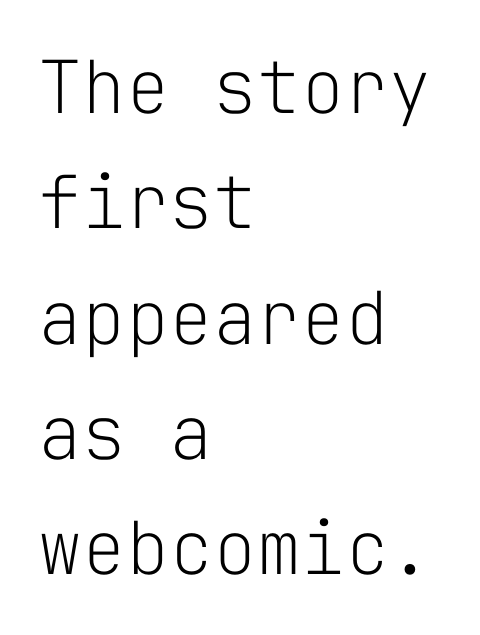
{"serif": "no", "italic": "no", "bold": "no", "weight": "light", "width": "normal", "stroke_contrast": "low", "x_height": "medium", "monospaced": "yes", "underline": "no", "align": "left", "line_spacing": "normal", "line_spacing_ratio": 1.58, "letter_spacing": "normal", "letter_spacing_em": 0.0, "glyph_px": 73}
